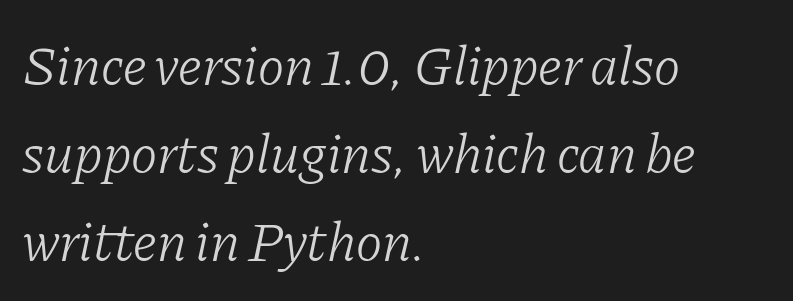
{"serif": "yes", "italic": "yes", "lean": "right", "slant_degrees": 11, "bold": "no", "weight": "light", "width": "normal", "stroke_contrast": "low", "x_height": "medium", "monospaced": "no", "underline": "no", "align": "left", "line_spacing": "normal", "line_spacing_ratio": 1.57, "letter_spacing": "normal", "letter_spacing_em": 0.0, "glyph_px": 56}
